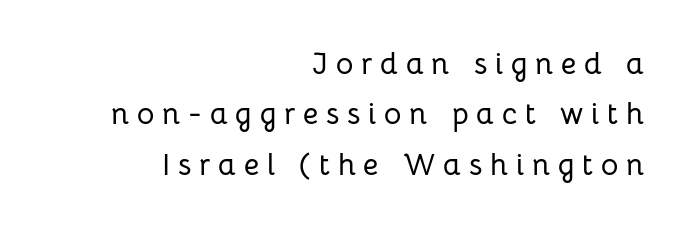
The image shows 30 px sans-serif type, upright; set right-aligned, normal line spacing (1.68x), unusually wide letter spacing (+0.26 em), not underlined; low stroke contrast and a medium x-height.
